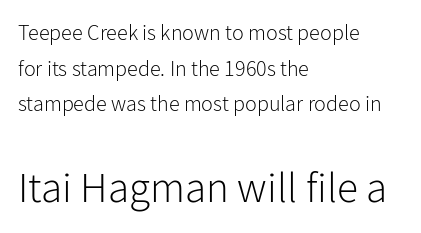
{"serif": "no", "italic": "no", "bold": "no", "weight": "light", "width": "normal", "stroke_contrast": "low", "x_height": "medium", "monospaced": "no", "underline": "no", "align": "left", "line_spacing": "normal", "line_spacing_ratio": 1.62, "letter_spacing": "normal", "letter_spacing_em": 0.0, "larger_block": "second", "size_ratio": 1.95, "glyph_px": 43}
